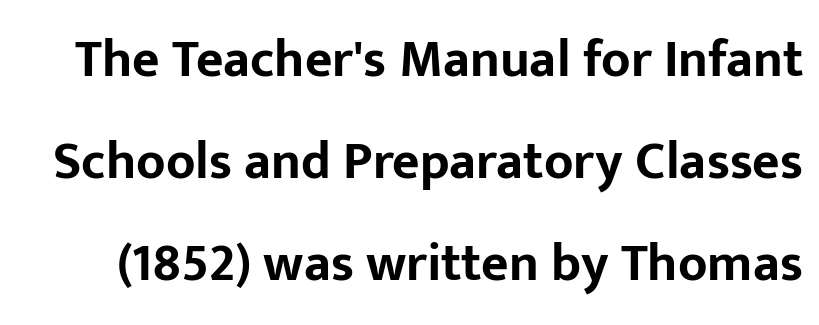
The image shows 53 px bold sans-serif type, upright; set loose line spacing (1.92x), normal letter spacing, not underlined; low stroke contrast and a medium x-height.
